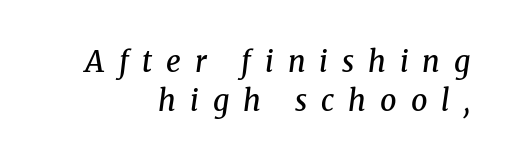
Q: Is the text bold? A: Semi-bold.
Q: Is the text italic (slanted)? A: Yes, it leans right by about 8 degrees.
Q: Is the typeface a serif or a sans-serif typeface? A: Serif.
Q: Is the text underlined? A: No.
Q: How is the paragraph aligned? A: Right-aligned.
Q: Is the spacing between letters normal or unusually wide? A: Unusually wide.
Q: Is the spacing between lines tight, normal or loose? A: Normal.
Q: Width (condensed, normal, or wide)? A: Normal.
Q: Stroke contrast? A: Medium.
Q: x-height? A: Medium.
Q: Monospaced? A: No.
